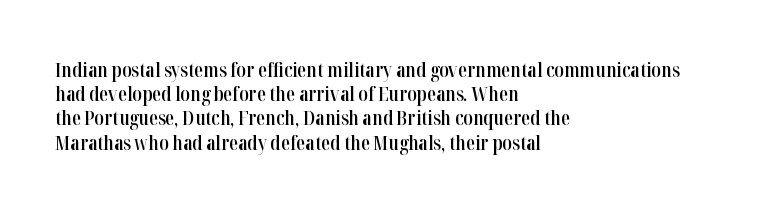
{"italic": "no", "bold": "semi", "underline": "no", "align": "left", "line_spacing_ratio": 1.21, "letter_spacing": "normal", "letter_spacing_em": 0.0, "glyph_px": 20}
